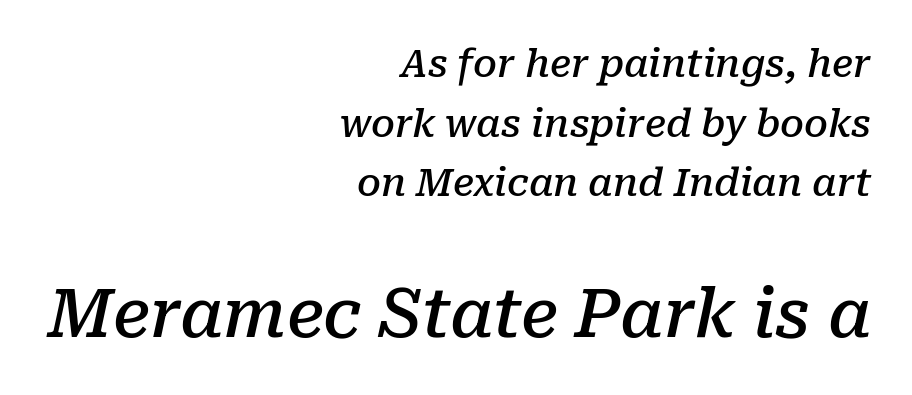
Q: Is the text bold? A: Semi-bold.
Q: Is the text italic (slanted)? A: Yes, it leans right by about 10 degrees.
Q: Is the typeface a serif or a sans-serif typeface? A: Serif.
Q: Is the text underlined? A: No.
Q: How is the paragraph aligned? A: Right-aligned.
Q: Is the spacing between letters normal or unusually wide? A: Normal.
Q: Is the spacing between lines tight, normal or loose? A: Normal.
Q: Which block of text is set in a larger size, the first (top) or the second (bottom)? A: The second (bottom) one.
Q: Width (condensed, normal, or wide)? A: Normal.
Q: Stroke contrast? A: Low.
Q: x-height? A: Medium.
Q: Monospaced? A: No.
